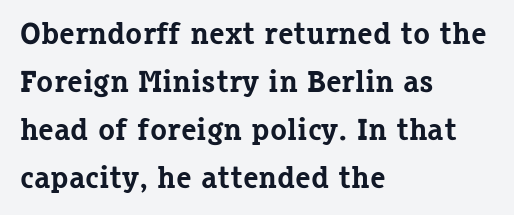
{"serif": "yes", "italic": "no", "bold": "yes", "weight": "bold", "width": "normal", "stroke_contrast": "low", "x_height": "medium", "monospaced": "no", "underline": "no", "align": "left", "line_spacing": "normal", "line_spacing_ratio": 1.55, "letter_spacing": "normal", "letter_spacing_em": 0.0, "glyph_px": 31}
